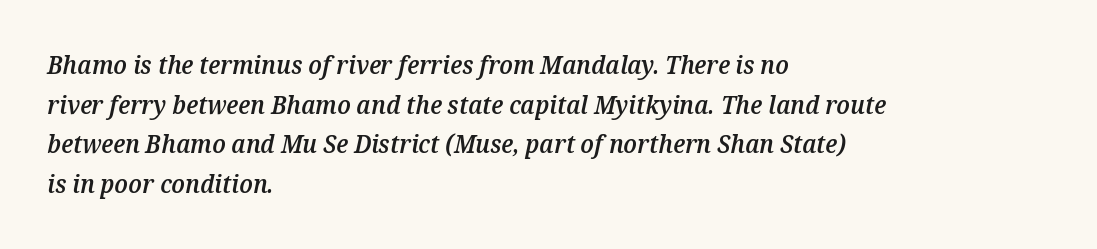
The image shows 25 px text type, italic (leaning right); set left-aligned, normal line spacing (1.59x), normal letter spacing, not underlined.
